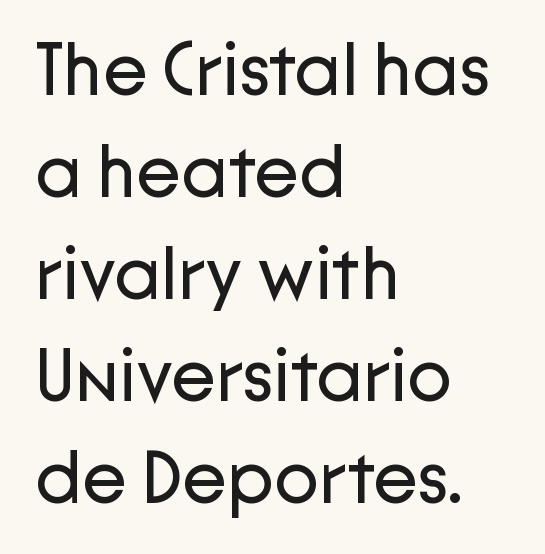
{"serif": "no", "italic": "no", "bold": "no", "weight": "regular", "width": "normal", "stroke_contrast": "low", "x_height": "medium", "monospaced": "no", "underline": "no", "align": "left", "line_spacing": "normal", "line_spacing_ratio": 1.38, "letter_spacing": "normal", "letter_spacing_em": 0.0, "glyph_px": 74}
